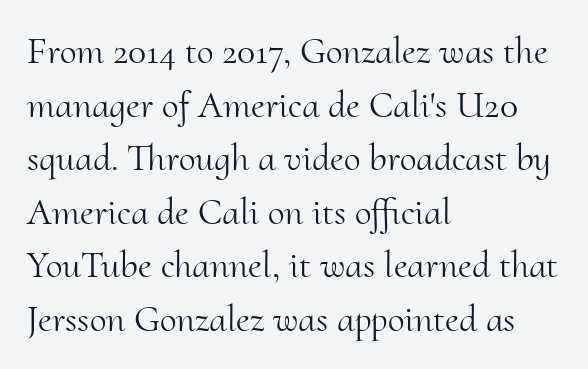
The image shows 38 px light serif type, upright; set left-aligned, normal line spacing (1.41x), normal letter spacing, not underlined; medium stroke contrast and a small x-height.
